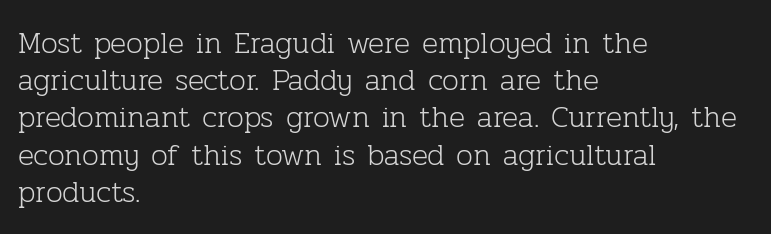
The designer went with a serif here, giving each stem small feet. The strip under each line holds only bare page. The face used here is proportionally spaced, like ordinary book or web type. The ragged edge is on the right, which tells us the setting is flush left. The passage shown is not bold in any degree.
